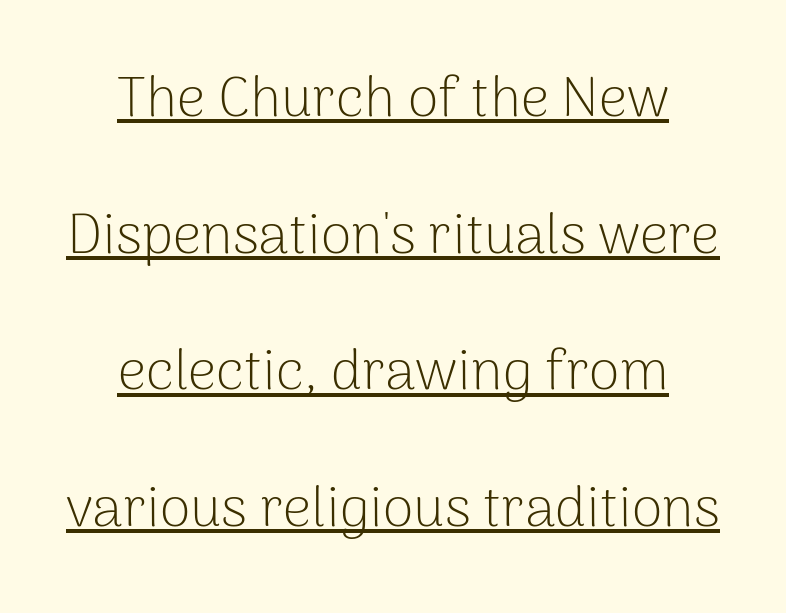
The image shows 56 px light sans-serif type, upright; set centered, loose line spacing (2.44x), normal letter spacing, underlined; low stroke contrast and a medium x-height.
